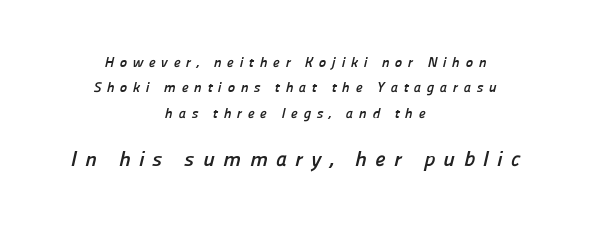
{"bold": "yes", "underline": "no", "align": "center", "line_spacing_ratio": 1.81, "letter_spacing": "wide", "letter_spacing_em": 0.4, "larger_block": "second", "size_ratio": 1.5, "glyph_px": 21}
